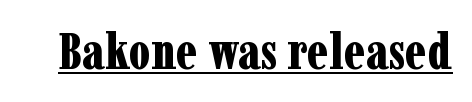
Q: Is the text bold? A: Yes.
Q: Is the text italic (slanted)? A: No, it is upright.
Q: Is the typeface a serif or a sans-serif typeface? A: Serif.
Q: Is the text underlined? A: Yes.
Q: Is the spacing between letters normal or unusually wide? A: Normal.
Q: Width (condensed, normal, or wide)? A: Condensed.
Q: Stroke contrast? A: Low.
Q: x-height? A: Medium.
Q: Monospaced? A: No.
